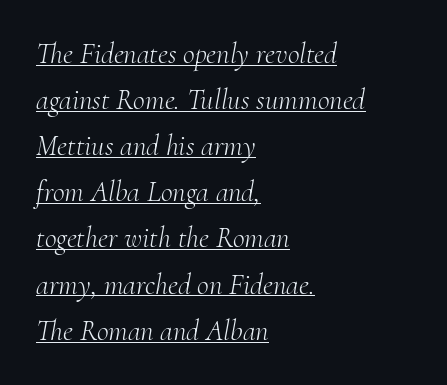
{"serif": "yes", "italic": "yes", "lean": "right", "slant_degrees": 10, "bold": "no", "weight": "light", "width": "normal", "stroke_contrast": "medium", "x_height": "small", "monospaced": "no", "underline": "yes", "align": "left", "line_spacing": "normal", "line_spacing_ratio": 1.59, "letter_spacing": "normal", "letter_spacing_em": 0.0, "glyph_px": 29}
